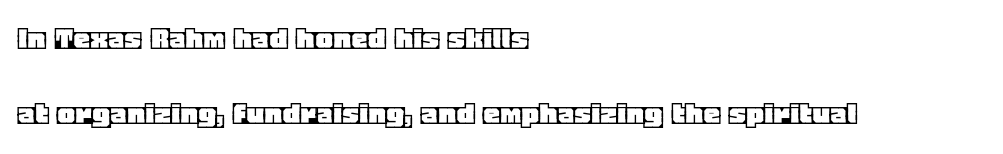
The image shows 34 px text type, upright; set left-aligned, loose line spacing (2.21x), normal letter spacing, not underlined; a large x-height.
